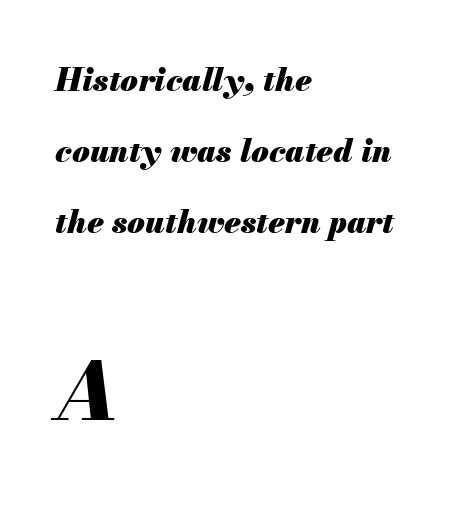
Q: Is the text bold? A: Yes.
Q: Is the text italic (slanted)? A: Yes, it leans right by about 13 degrees.
Q: Is the text underlined? A: No.
Q: How is the paragraph aligned? A: Left-aligned.
Q: Is the spacing between letters normal or unusually wide? A: Normal.
Q: Is the spacing between lines tight, normal or loose? A: Loose.
Q: Which block of text is set in a larger size, the first (top) or the second (bottom)? A: The second (bottom) one.
Q: Width (condensed, normal, or wide)? A: Normal.
Q: Stroke contrast? A: Medium.
Q: x-height? A: Small.
Q: Monospaced? A: No.
